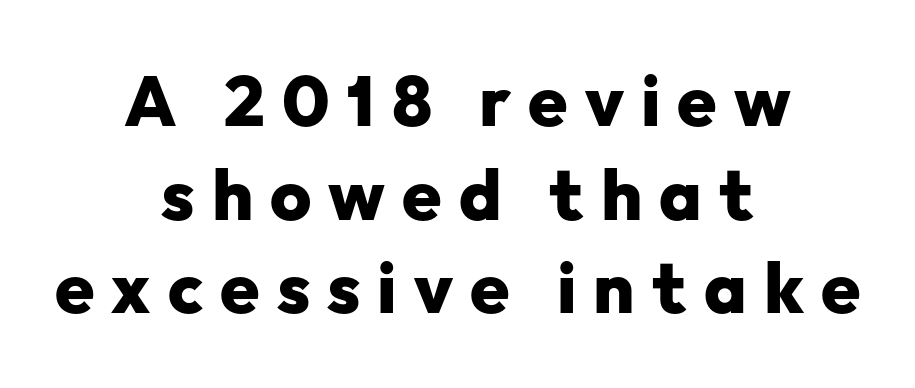
The image shows 71 px heavy sans-serif type, upright; set centered, normal line spacing (1.32x), unusually wide letter spacing (+0.24 em), not underlined; low stroke contrast and a medium x-height.
